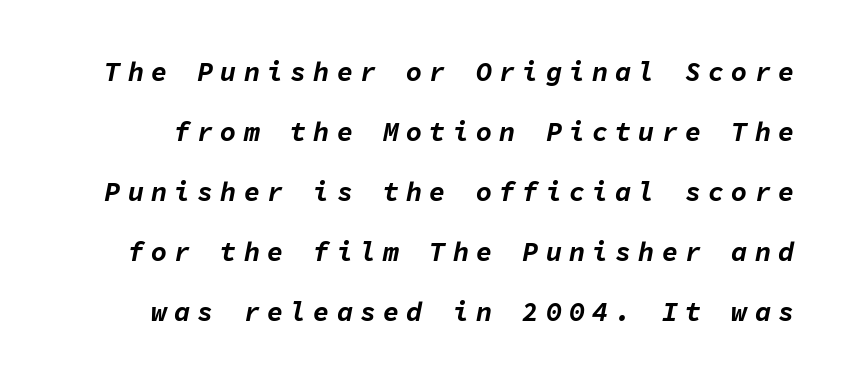
Rule under the text: the space is simply empty. An italicized treatment has been applied to the whole sample. Weight check: bold — yes, fully. The letterforms stand isolated, each surrounded by extra space. Baseline-to-baseline distance is far greater than the letter height.
